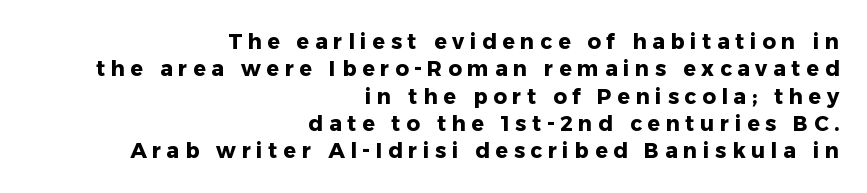
Check the space under the baseline: it is left empty. Leading: standard. Plenty of ink on the page — the face is bold. The paragraph has a hard right edge and a soft left edge. The face used here is rendered with a markedly widened letterfit. Is there any slant? The stems are plumb.
